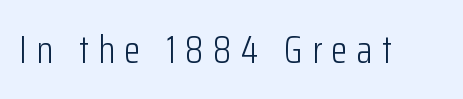
Nothing heavy about these letters — not bold at all. Varying glyph widths throughout — classic text-font behaviour. Check the space under the baseline: it is left empty. Each letter's strokes conclude bluntly, with no projecting serifs. The axis of the letterforms is exactly vertical. The line texture is sparse and dotted thanks to wide tracking.
